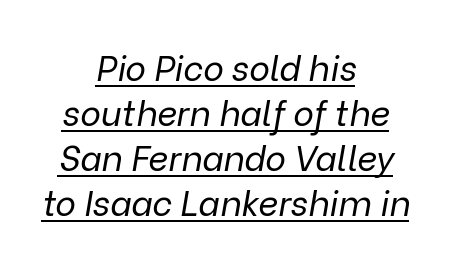
The image shows 35 px regular-weight type, italic (leaning right); set centered, normal line spacing (1.29x), normal letter spacing, underlined; low stroke contrast and a medium x-height.
